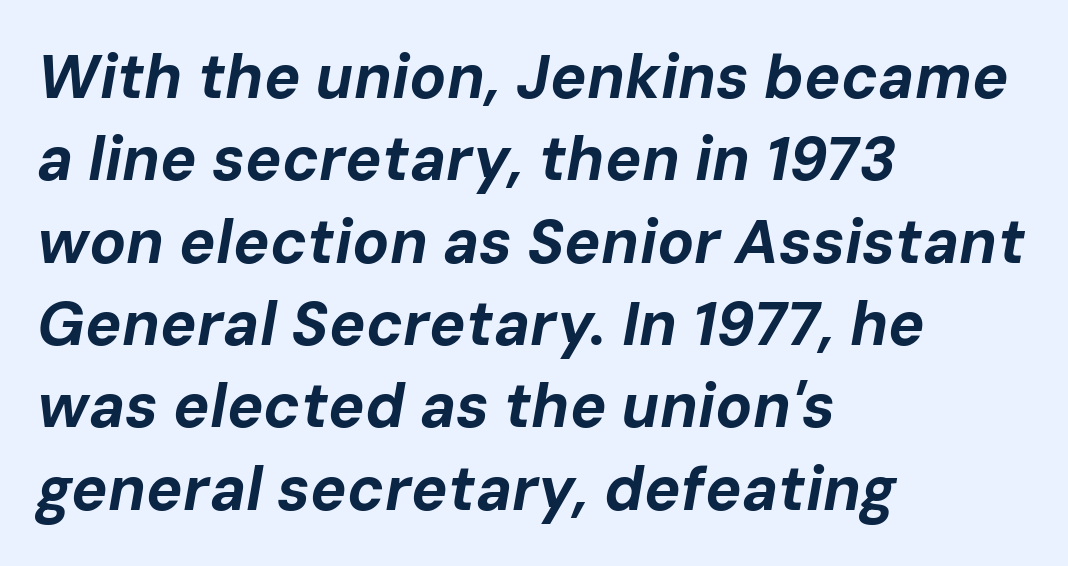
{"italic": "yes", "lean": "right", "slant_degrees": 10, "bold": "yes", "weight": "bold", "width": "normal", "stroke_contrast": "low", "x_height": "medium", "monospaced": "no", "underline": "no", "align": "left", "line_spacing": "normal", "line_spacing_ratio": 1.35, "letter_spacing": "normal", "letter_spacing_em": 0.0, "glyph_px": 61}
